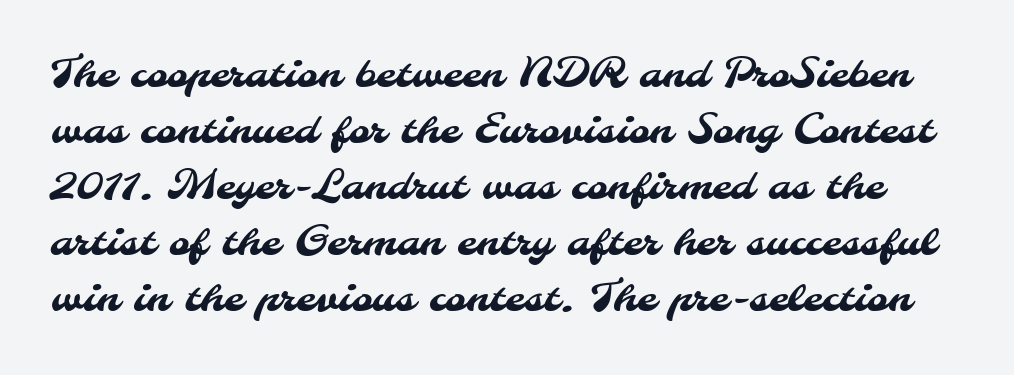
Looks like regular typesetting: each glyph gets only the width it needs. Stroke terminals: plain, sans-serif. Type without underlining. These lines sit exactly where default settings would place them.
